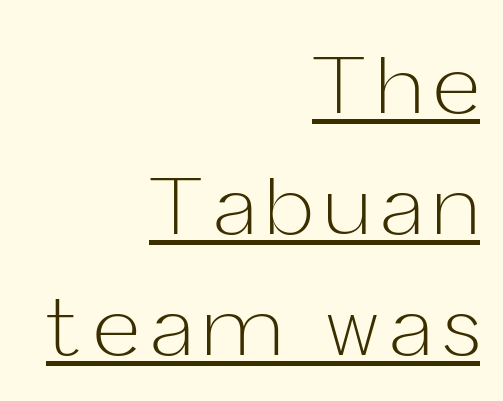
The image shows 80 px light sans-serif type, upright; set right-aligned, normal line spacing (1.51x), underlined; low stroke contrast and a medium x-height.
